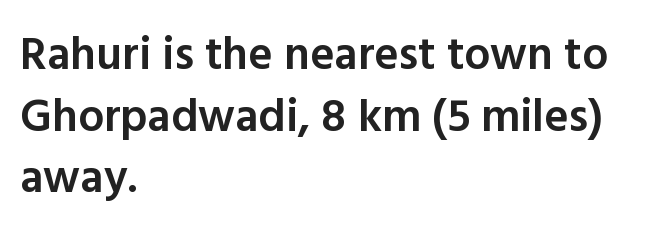
The letters advance in unequal steps, a hallmark of proportional type. Weight: semibold (demi). Does the type have serifs? No, each stem ends abruptly. A normal amount of white space separates one row of letters from the next. Does the lettering tilt? It doesn't — this is upright.
